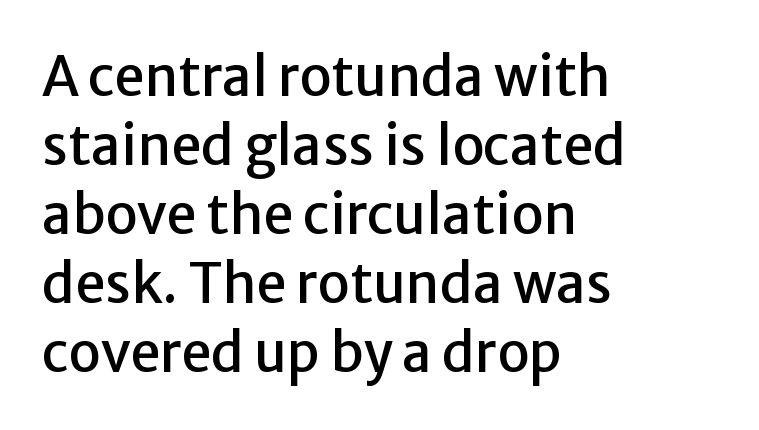
{"serif": "no", "italic": "no", "width": "normal", "stroke_contrast": "low", "x_height": "medium", "monospaced": "no", "underline": "no", "align": "left", "line_spacing": "normal", "line_spacing_ratio": 1.28, "letter_spacing": "normal", "letter_spacing_em": 0.0, "glyph_px": 54}
